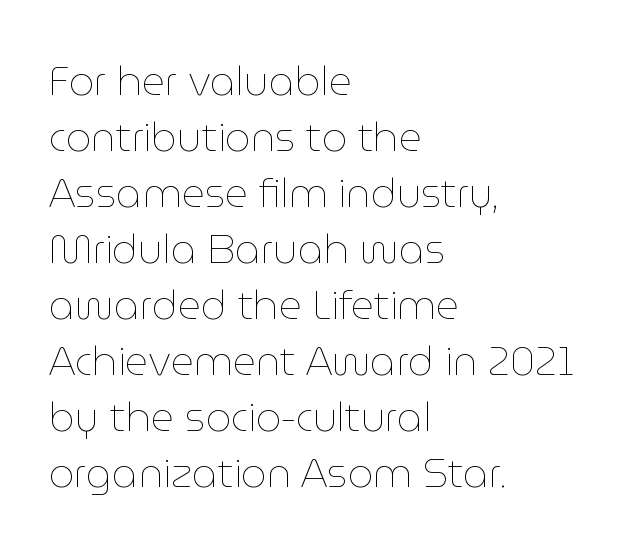
{"italic": "no", "bold": "no", "weight": "thin", "width": "normal", "stroke_contrast": "low", "x_height": "medium", "monospaced": "no", "underline": "no", "align": "left", "line_spacing": "normal", "line_spacing_ratio": 1.4, "letter_spacing": "normal", "letter_spacing_em": 0.0, "glyph_px": 40}
